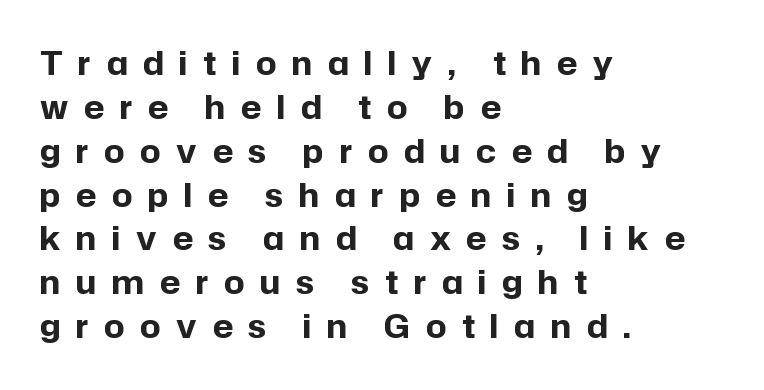
A bare baseline throughout the passage. Look at the tracking — it's clearly loosened, letters drifting apart. Leftover space on each line is placed entirely after the last word. Is this a fixed-width face? No — the glyphs have proportional, varying widths.
